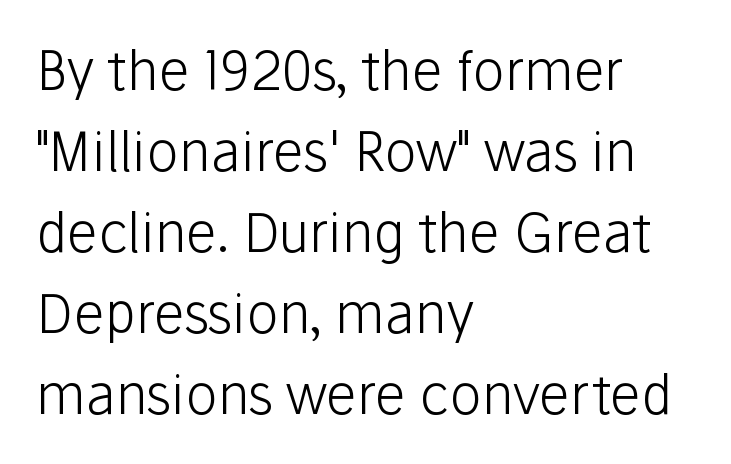
The image shows 54 px light sans-serif type, upright; set left-aligned, normal line spacing (1.5x), normal letter spacing, not underlined; low stroke contrast and a medium x-height.
